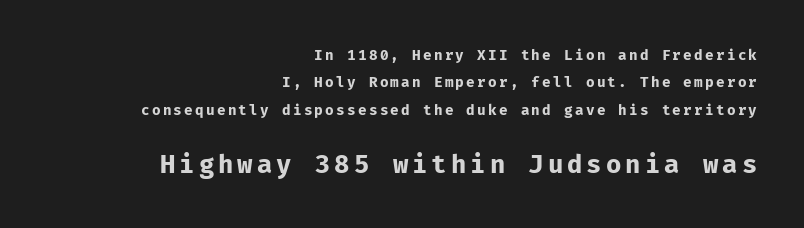
Q: Is the text bold? A: Yes.
Q: Is the text italic (slanted)? A: No, it is upright.
Q: Is the text underlined? A: No.
Q: How is the paragraph aligned? A: Right-aligned.
Q: Is the spacing between lines tight, normal or loose? A: Loose.
Q: Which block of text is set in a larger size, the first (top) or the second (bottom)? A: The second (bottom) one.
